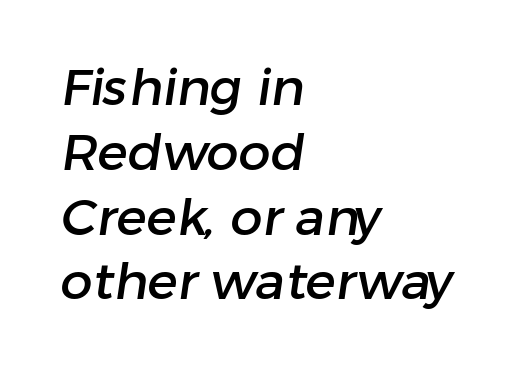
Q: Is the typeface a serif or a sans-serif typeface? A: Sans-serif.
Q: Is the text underlined? A: No.
Q: How is the paragraph aligned? A: Left-aligned.
Q: Is the spacing between letters normal or unusually wide? A: Normal.
Q: Is the spacing between lines tight, normal or loose? A: Normal.
Q: Width (condensed, normal, or wide)? A: Normal.
Q: Stroke contrast? A: Low.
Q: x-height? A: Medium.
Q: Monospaced? A: No.
